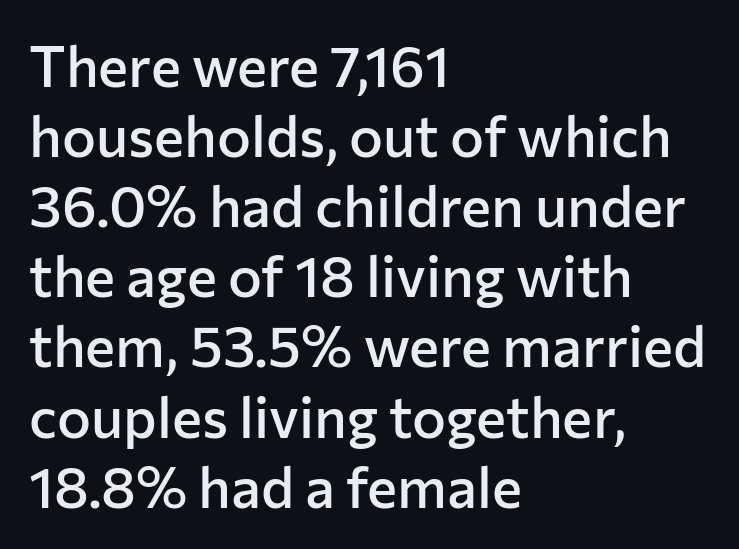
{"serif": "no", "italic": "no", "bold": "semi", "weight": "semibold", "width": "normal", "stroke_contrast": "low", "x_height": "medium", "monospaced": "no", "underline": "no", "align": "left", "line_spacing_ratio": 1.23, "letter_spacing": "normal", "letter_spacing_em": 0.0, "glyph_px": 57}
